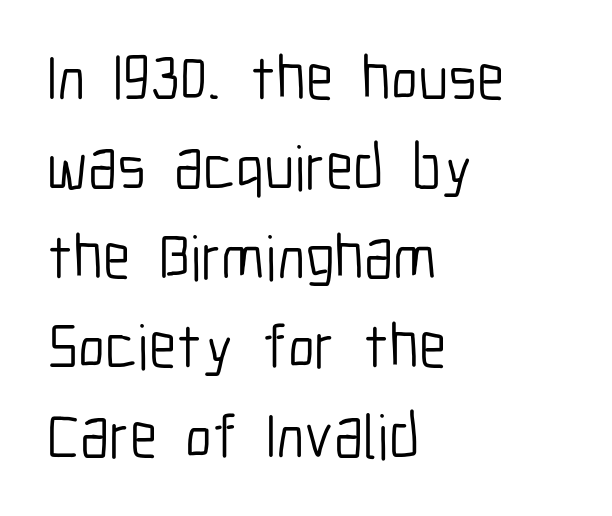
{"serif": "no", "italic": "no", "bold": "no", "weight": "light", "width": "condensed", "stroke_contrast": "low", "x_height": "medium", "monospaced": "no", "underline": "no", "align": "left", "line_spacing": "normal", "line_spacing_ratio": 1.42, "letter_spacing": "normal", "letter_spacing_em": 0.0, "glyph_px": 63}
